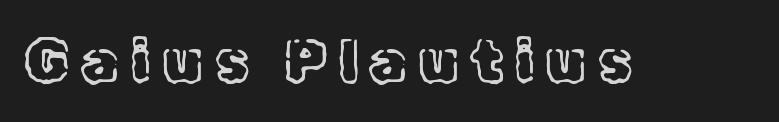
{"serif": "yes", "italic": "no", "bold": "no", "weight": "light", "width": "normal", "x_height": "medium", "monospaced": "no", "underline": "no", "letter_spacing": "wide", "letter_spacing_em": 0.22, "glyph_px": 58}
